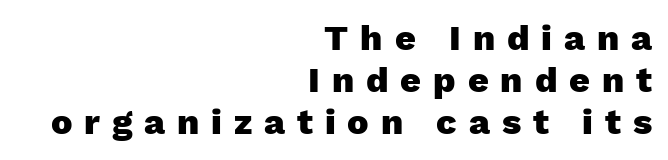
The image shows 36 px heavy sans-serif type, upright; set right-aligned, line spacing 1.17x, unusually wide letter spacing (+0.33 em), not underlined; low stroke contrast and a medium x-height.
